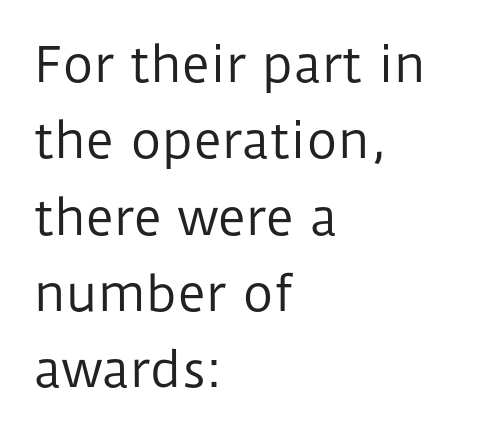
The typeface has the unassuming heft of standard copy or less. No extra tracking has been applied to these lines. This sample keeps an unexceptional amount of space between lines. Typeset ragged right — the left edge is the straight one.
